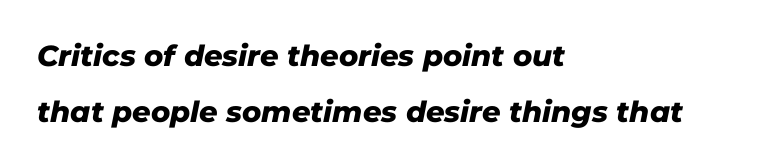
Q: Is the text bold? A: Yes.
Q: Is the text italic (slanted)? A: Yes, it leans right by about 11 degrees.
Q: Is the text underlined? A: No.
Q: How is the paragraph aligned? A: Left-aligned.
Q: Is the spacing between letters normal or unusually wide? A: Normal.
Q: Is the spacing between lines tight, normal or loose? A: Loose.
Q: Width (condensed, normal, or wide)? A: Normal.
Q: Stroke contrast? A: Low.
Q: x-height? A: Medium.
Q: Monospaced? A: No.
